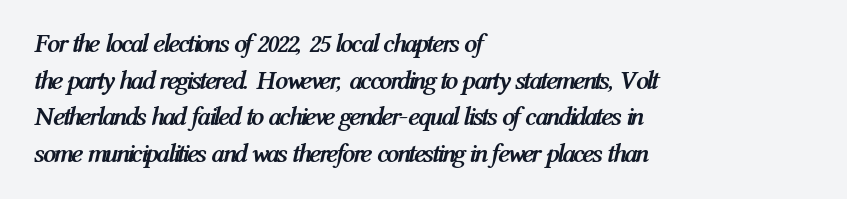
The image shows 26 px bold type, italic (leaning right); set left-aligned, normal line spacing (1.41x), normal letter spacing, not underlined.
